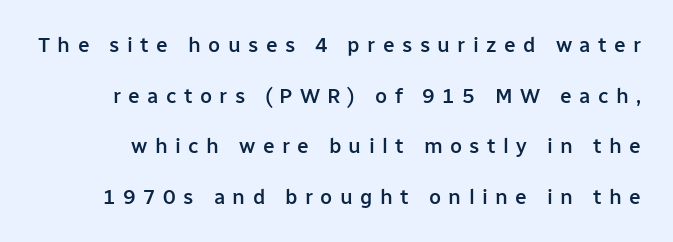
The image shows 21 px text type, upright; set loose line spacing (2.41x), unusually wide letter spacing (+0.35 em), not underlined.
